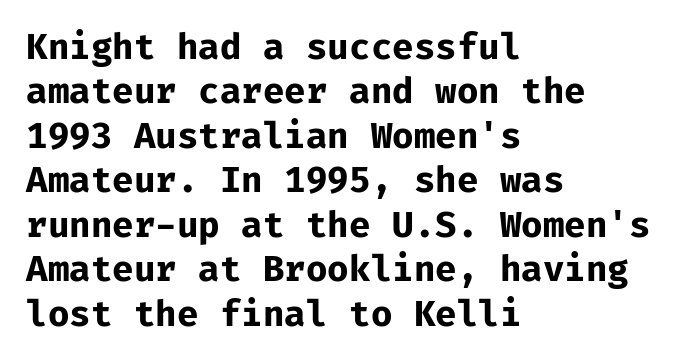
The image shows 35 px bold sans-serif type, upright, monospaced; set left-aligned, normal line spacing (1.27x), normal letter spacing, not underlined; low stroke contrast and a medium x-height.
